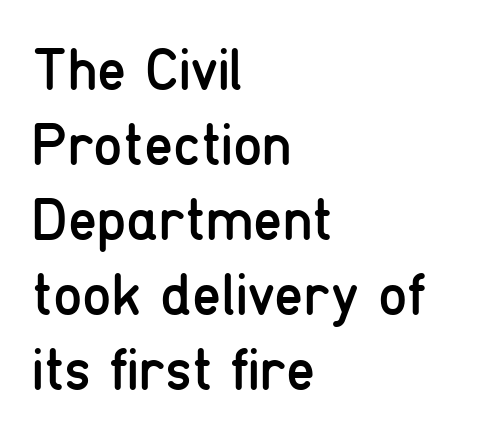
Q: Is the text bold? A: No.
Q: Is the text italic (slanted)? A: No, it is upright.
Q: Is the typeface a serif or a sans-serif typeface? A: Sans-serif.
Q: Is the text underlined? A: No.
Q: How is the paragraph aligned? A: Left-aligned.
Q: Is the spacing between letters normal or unusually wide? A: Normal.
Q: Is the spacing between lines tight, normal or loose? A: Normal.
Q: Width (condensed, normal, or wide)? A: Condensed.
Q: Stroke contrast? A: Low.
Q: x-height? A: Medium.
Q: Monospaced? A: No.
